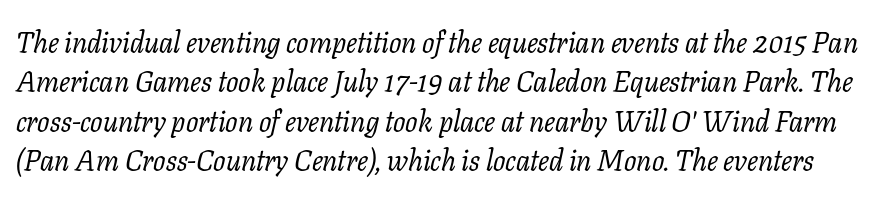
I'd call this a serif setting — the letters wear small feet. Regular leading. The face used here is proportionally spaced, like ordinary book or web type. The characters are drawn with everyday or finer stroke widths.
